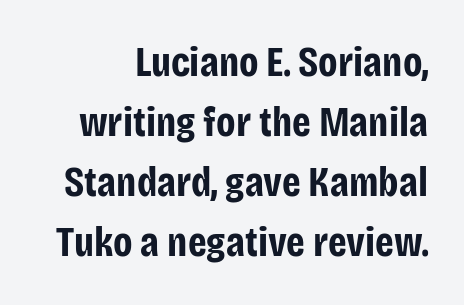
Q: Is the text bold? A: Yes.
Q: Is the text italic (slanted)? A: No, it is upright.
Q: Is the typeface a serif or a sans-serif typeface? A: Sans-serif.
Q: Is the text underlined? A: No.
Q: Is the spacing between letters normal or unusually wide? A: Normal.
Q: Is the spacing between lines tight, normal or loose? A: Normal.
Q: Width (condensed, normal, or wide)? A: Condensed.
Q: Stroke contrast? A: Low.
Q: x-height? A: Large.
Q: Monospaced? A: No.
